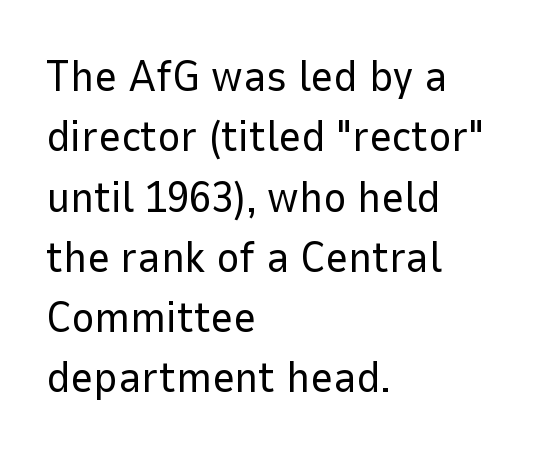
{"serif": "no", "italic": "no", "bold": "no", "weight": "regular", "width": "normal", "stroke_contrast": "low", "x_height": "medium", "monospaced": "no", "underline": "no", "align": "left", "line_spacing": "normal", "line_spacing_ratio": 1.37, "letter_spacing": "normal", "letter_spacing_em": 0.0, "glyph_px": 44}
